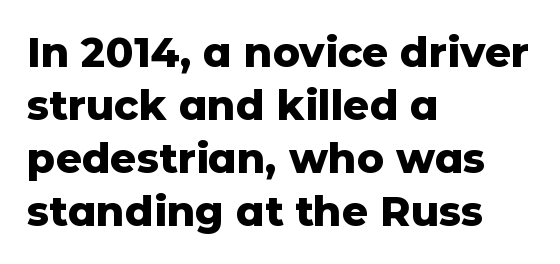
Q: Is the text bold? A: Yes.
Q: Is the text italic (slanted)? A: No, it is upright.
Q: Is the typeface a serif or a sans-serif typeface? A: Sans-serif.
Q: Is the text underlined? A: No.
Q: How is the paragraph aligned? A: Left-aligned.
Q: Is the spacing between letters normal or unusually wide? A: Normal.
Q: Is the spacing between lines tight, normal or loose? A: Normal.
Q: Width (condensed, normal, or wide)? A: Normal.
Q: Stroke contrast? A: Low.
Q: x-height? A: Medium.
Q: Monospaced? A: No.
